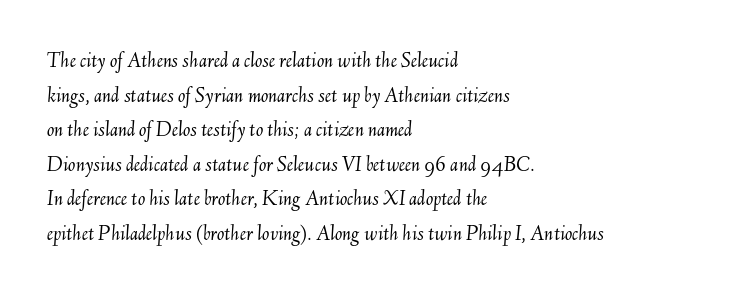
The image shows 22 px text type, italic (leaning right); set left-aligned, normal line spacing (1.57x), normal letter spacing, not underlined.
